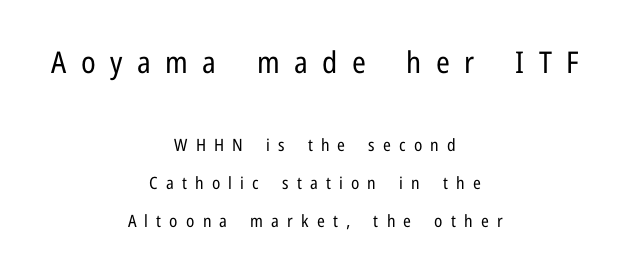
{"serif": "no", "italic": "no", "bold": "no", "weight": "regular", "width": "condensed", "stroke_contrast": "low", "x_height": "medium", "monospaced": "no", "underline": "no", "align": "center", "line_spacing": "loose", "line_spacing_ratio": 2.24, "letter_spacing": "wide", "letter_spacing_em": 0.48, "larger_block": "first", "size_ratio": 1.76, "glyph_px": 30}
